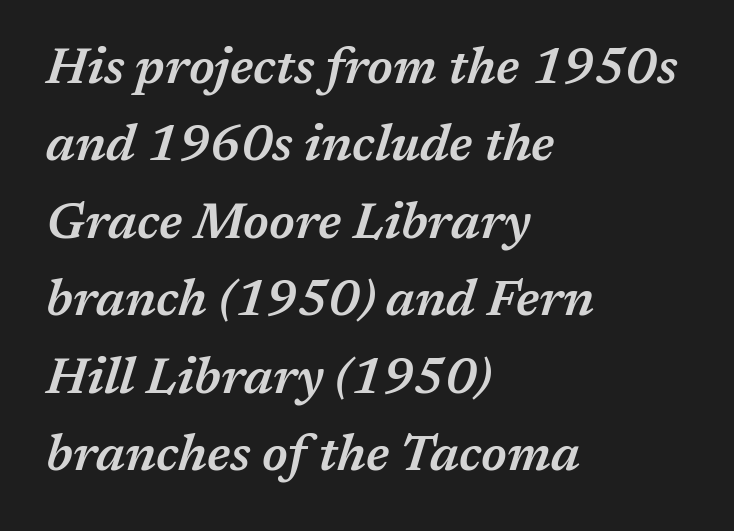
This is moderately heavy type, rendered in semibold. What stands out about the letter spacing? Nothing — it is the standard amount. The rows are spaced the way most documents space them. A bare baseline throughout the passage. It's the slanting kind of type.
